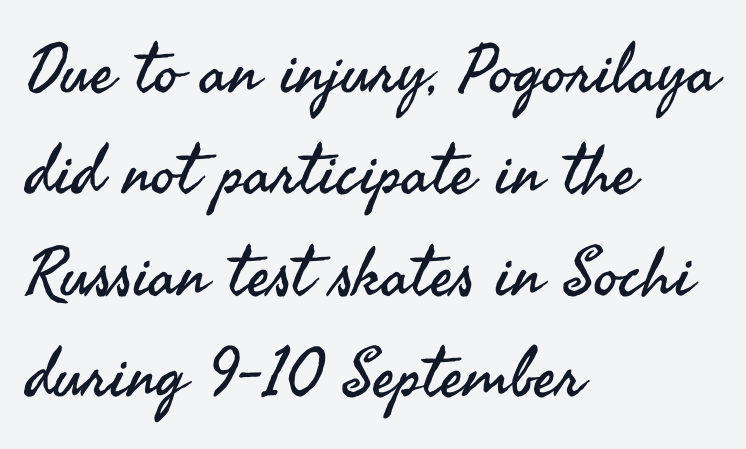
Q: Is the text bold? A: No.
Q: Is the text italic (slanted)? A: Yes.
Q: Is the typeface a serif or a sans-serif typeface? A: Sans-serif.
Q: Is the text underlined? A: No.
Q: How is the paragraph aligned? A: Left-aligned.
Q: Is the spacing between letters normal or unusually wide? A: Normal.
Q: Is the spacing between lines tight, normal or loose? A: Normal.
Q: Width (condensed, normal, or wide)? A: Normal.
Q: Stroke contrast? A: Medium.
Q: x-height? A: Small.
Q: Monospaced? A: No.
